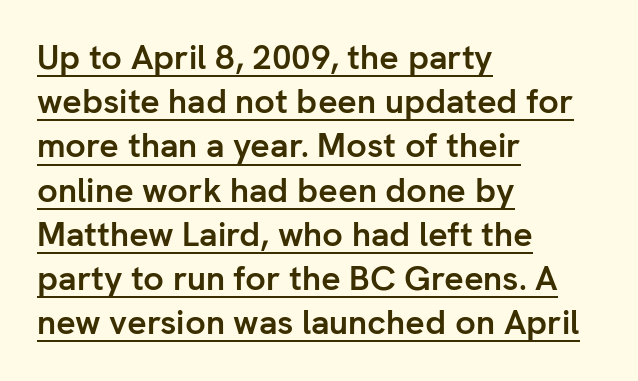
The image shows 34 px semibold sans-serif type, upright; set left-aligned, normal line spacing (1.3x), normal letter spacing, underlined; low stroke contrast and a medium x-height.
